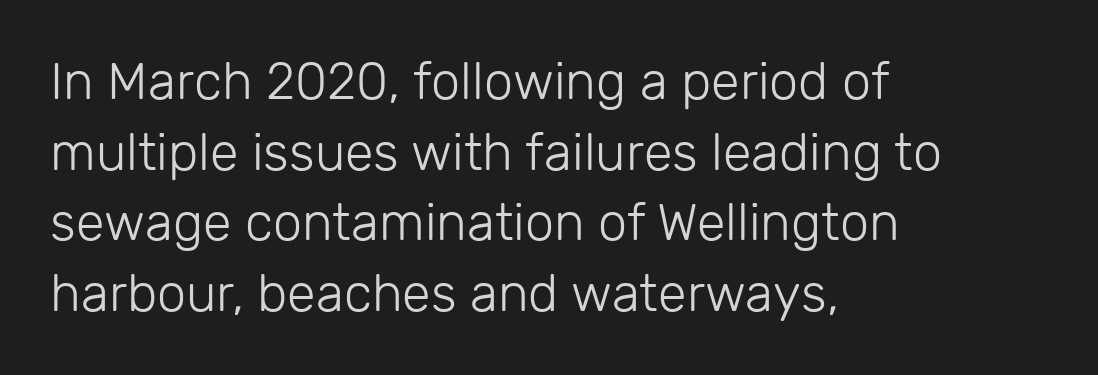
The image shows 52 px light sans-serif type, upright; set left-aligned, normal line spacing (1.36x), normal letter spacing, not underlined; low stroke contrast and a medium x-height.
